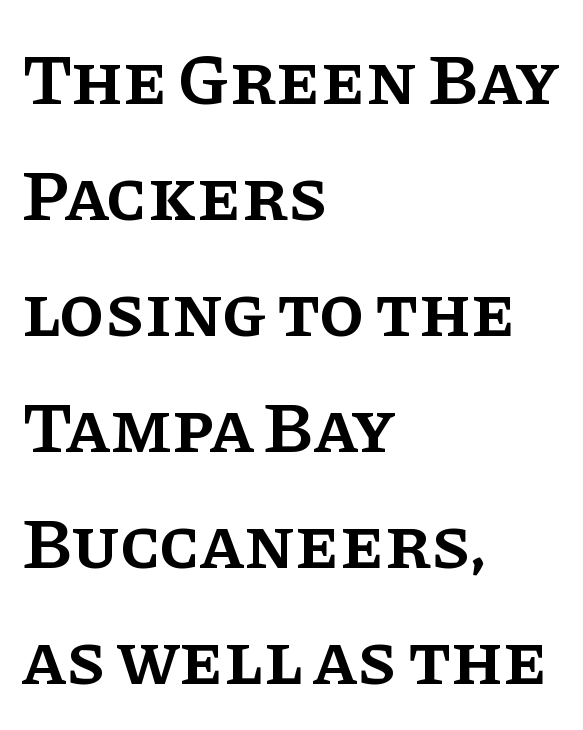
Q: Is the text bold? A: Semi-bold.
Q: Is the text italic (slanted)? A: No, it is upright.
Q: Is the typeface a serif or a sans-serif typeface? A: Serif.
Q: Is the text underlined? A: No.
Q: How is the paragraph aligned? A: Left-aligned.
Q: Is the spacing between letters normal or unusually wide? A: Normal.
Q: Is the spacing between lines tight, normal or loose? A: Normal.
Q: Width (condensed, normal, or wide)? A: Normal.
Q: Stroke contrast? A: Low.
Q: x-height? A: Large.
Q: Monospaced? A: No.
